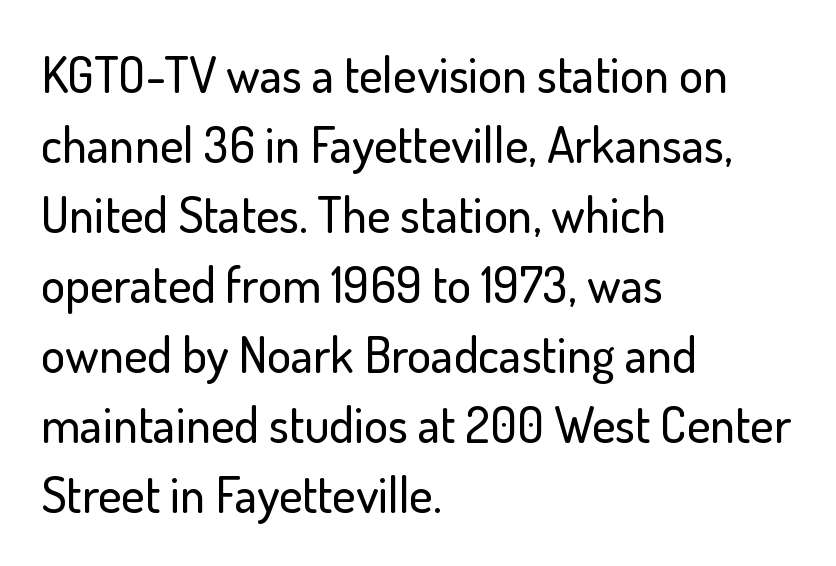
The image shows 50 px sans-serif type, upright; set left-aligned, normal line spacing (1.4x), normal letter spacing, not underlined; low stroke contrast and a small x-height.
